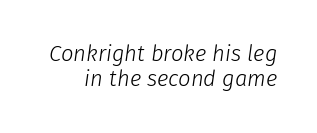
{"italic": "yes", "lean": "right", "slant_degrees": 8, "bold": "no", "underline": "no", "line_spacing": "tight", "line_spacing_ratio": 1.15, "letter_spacing": "normal", "letter_spacing_em": 0.0, "glyph_px": 22}
